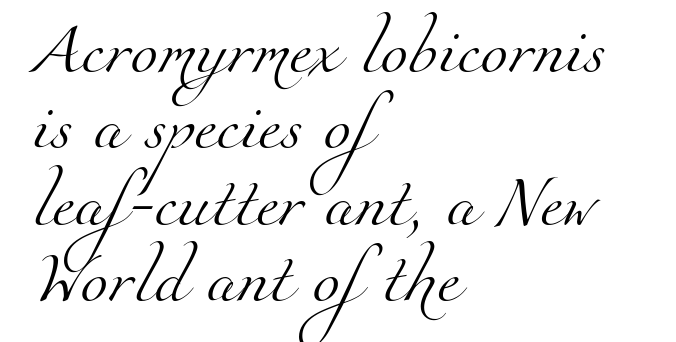
The horizontal fit of the characters is conventional and even. This rendering features lettering with no underline. Heaviness? Minimal to ordinary, like unemphasized prose. The space between consecutive lines is moderate. Here the designer chose a conventional face with non-uniform glyph widths.
